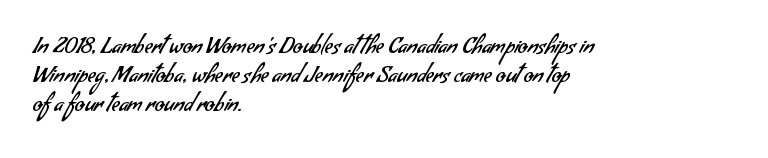
{"bold": "no", "underline": "no", "align": "left", "line_spacing": "normal", "line_spacing_ratio": 1.32, "letter_spacing": "normal", "letter_spacing_em": 0.0, "glyph_px": 22}
